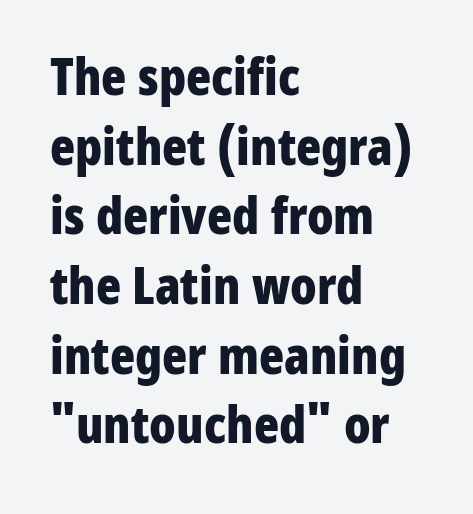
The image shows 52 px bold, condensed sans-serif type, upright; set left-aligned, normal line spacing (1.34x), normal letter spacing, not underlined; low stroke contrast and a medium x-height.
